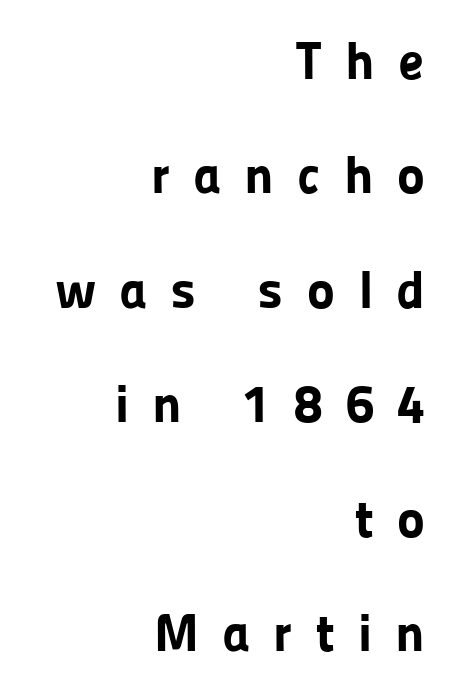
The image shows 53 px bold sans-serif type, upright; set right-aligned, loose line spacing (2.16x), unusually wide letter spacing (+0.44 em), not underlined; low stroke contrast and a medium x-height.
